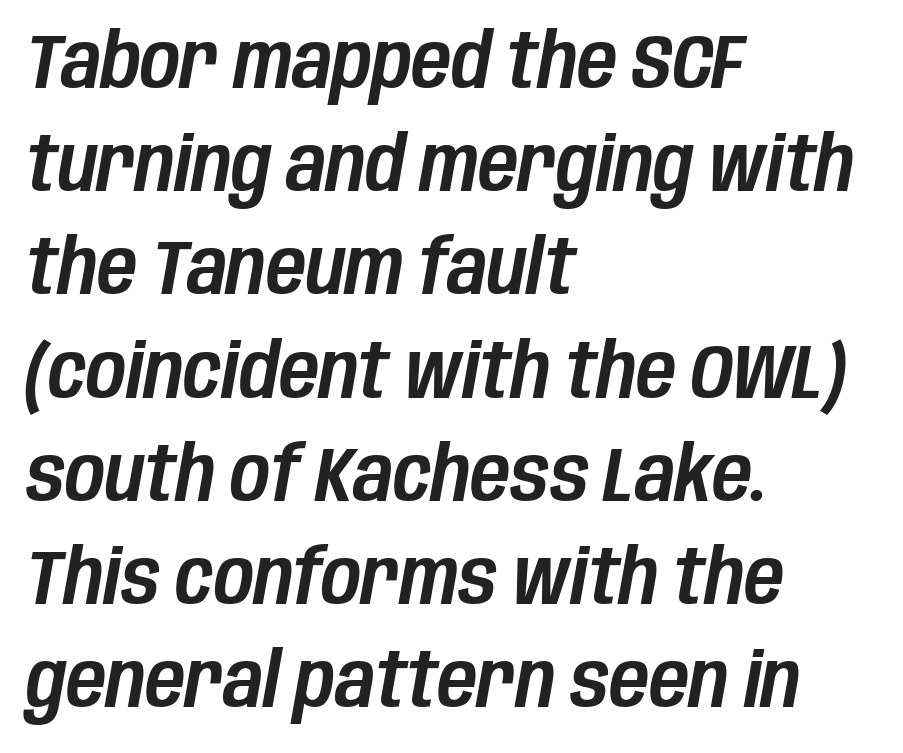
Q: Is the text italic (slanted)? A: Yes, it leans right by about 10 degrees.
Q: Is the text underlined? A: No.
Q: How is the paragraph aligned? A: Left-aligned.
Q: Is the spacing between letters normal or unusually wide? A: Normal.
Q: Is the spacing between lines tight, normal or loose? A: Normal.
Q: Width (condensed, normal, or wide)? A: Condensed.
Q: Stroke contrast? A: Low.
Q: x-height? A: Large.
Q: Monospaced? A: No.
